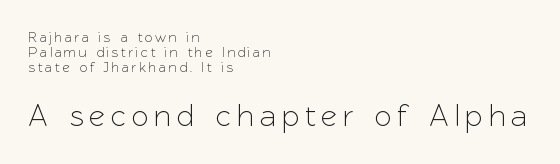
Here the designer chose a conventional face with non-uniform glyph widths. The line texture is sparse and dotted thanks to wide tracking. Baseline-to-baseline distance is barely more than the letter height. The letters stand straight up with perfectly vertical stems. Font category for this specimen: sans-serif. Words float on clear page, feet unadorned.
